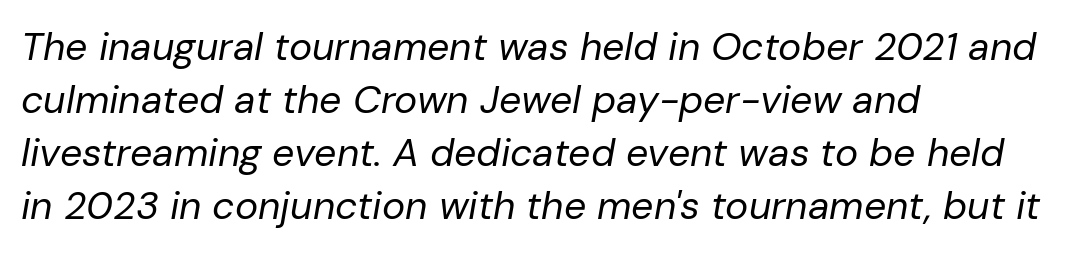
{"italic": "yes", "lean": "right", "slant_degrees": 10, "bold": "no", "weight": "regular", "width": "normal", "stroke_contrast": "low", "x_height": "medium", "monospaced": "no", "underline": "no", "align": "left", "line_spacing": "normal", "line_spacing_ratio": 1.36, "letter_spacing": "normal", "letter_spacing_em": 0.0, "glyph_px": 39}
